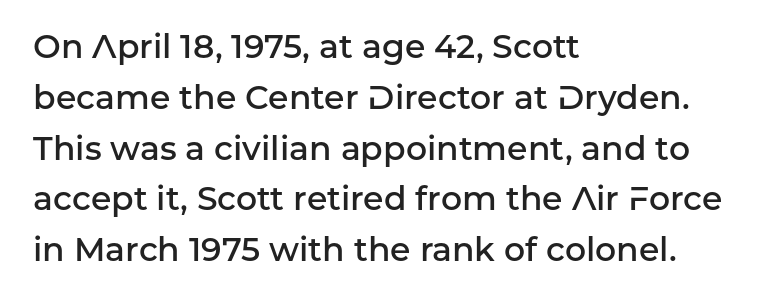
Q: Is the text bold? A: Semi-bold.
Q: Is the text italic (slanted)? A: No, it is upright.
Q: Is the typeface a serif or a sans-serif typeface? A: Sans-serif.
Q: Is the text underlined? A: No.
Q: How is the paragraph aligned? A: Left-aligned.
Q: Is the spacing between letters normal or unusually wide? A: Normal.
Q: Is the spacing between lines tight, normal or loose? A: Normal.
Q: Width (condensed, normal, or wide)? A: Normal.
Q: Stroke contrast? A: Low.
Q: x-height? A: Medium.
Q: Monospaced? A: No.
